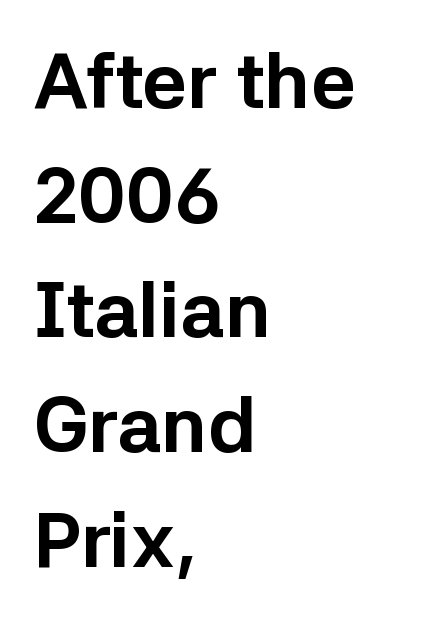
Bare-footed words on every line. Proportional: the letters do not fall into vertical columns. As a designer I'd log this as weight 700, bold. The rows are spaced the way most documents space them. These lines keep a tight, regular rhythm from letter to letter.
